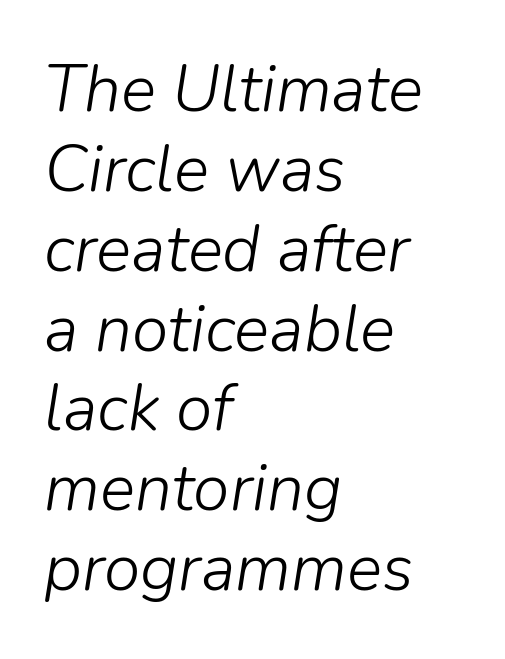
The image shows 66 px light type, italic (leaning right); set left-aligned, line spacing 1.21x, normal letter spacing, not underlined; low stroke contrast and a medium x-height.
